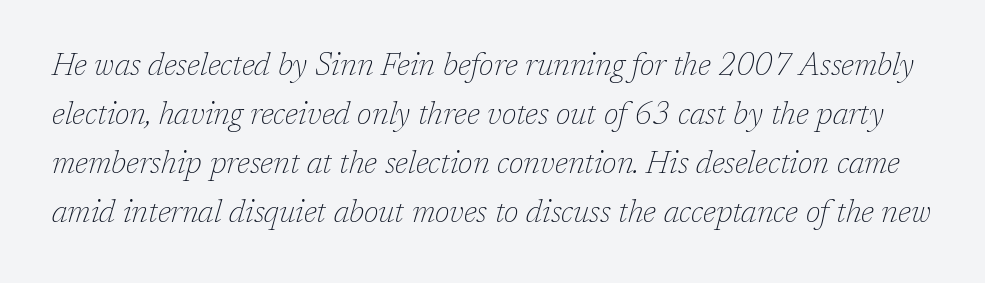
Q: Is the text bold? A: No.
Q: Is the text italic (slanted)? A: Yes, it leans right by about 17 degrees.
Q: Is the typeface a serif or a sans-serif typeface? A: Serif.
Q: Is the text underlined? A: No.
Q: Is the spacing between letters normal or unusually wide? A: Normal.
Q: Is the spacing between lines tight, normal or loose? A: Normal.
Q: Width (condensed, normal, or wide)? A: Normal.
Q: Stroke contrast? A: Low.
Q: x-height? A: Medium.
Q: Monospaced? A: No.
